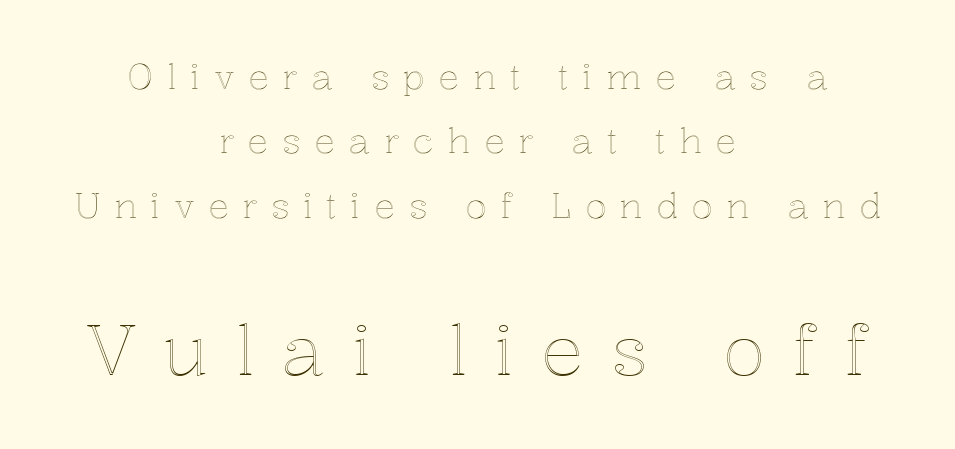
The image shows 70 px text type, upright; set centered, line spacing 1.84x, unusually wide letter spacing (+0.39 em), not underlined; the second (bottom) block is 2.0x larger; a medium x-height.
